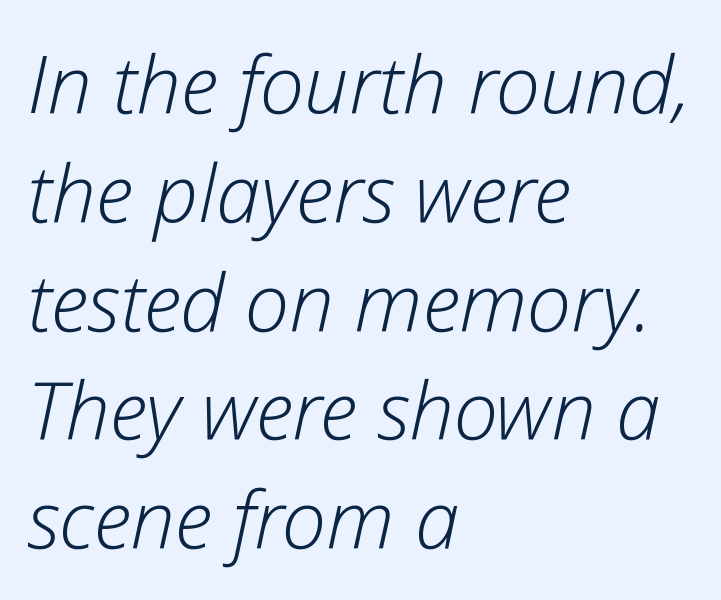
Compared with typical paragraphs, the rows here are spaced about the same. Think of a printed novel: that variable character pitch is what you see here. This rendering uses left alignment, leaving the right contour irregular. Observe the ordinary spacing: letters are neighbours, not strangers.
